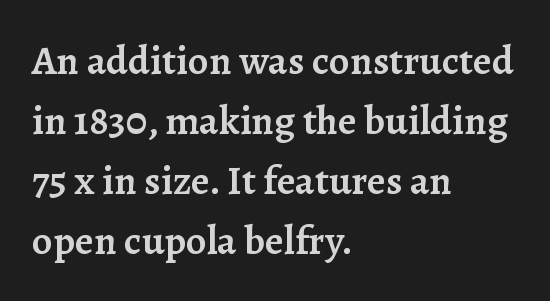
{"serif": "yes", "italic": "no", "bold": "semi", "weight": "semibold", "width": "normal", "stroke_contrast": "low", "x_height": "medium", "monospaced": "no", "underline": "no", "align": "left", "line_spacing": "normal", "line_spacing_ratio": 1.46, "letter_spacing": "normal", "letter_spacing_em": 0.0, "glyph_px": 41}
